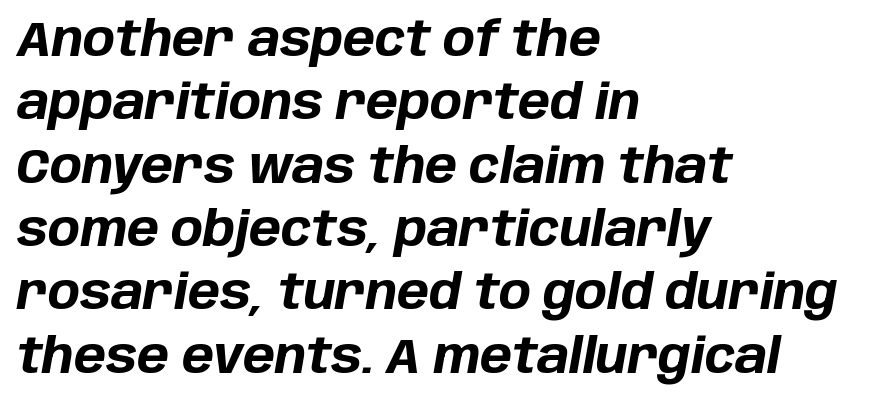
The image shows 48 px bold type, italic (leaning right); set left-aligned, normal line spacing (1.32x), normal letter spacing, not underlined; low stroke contrast and a large x-height.
